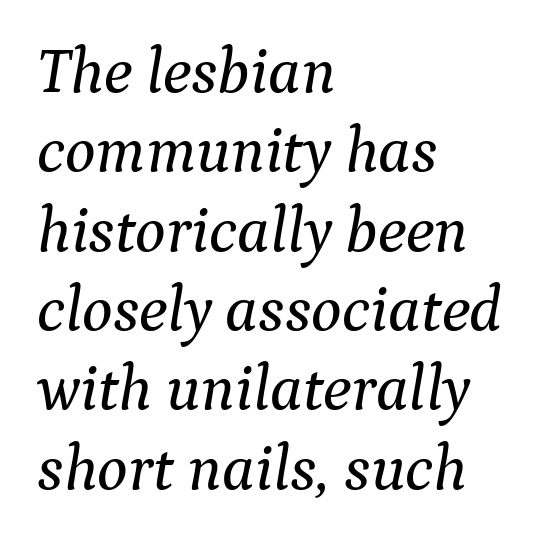
Q: Is the text italic (slanted)? A: Yes, it leans right by about 9 degrees.
Q: Is the typeface a serif or a sans-serif typeface? A: Serif.
Q: Is the text underlined? A: No.
Q: How is the paragraph aligned? A: Left-aligned.
Q: Is the spacing between letters normal or unusually wide? A: Normal.
Q: Width (condensed, normal, or wide)? A: Normal.
Q: Stroke contrast? A: Medium.
Q: x-height? A: Medium.
Q: Monospaced? A: No.
